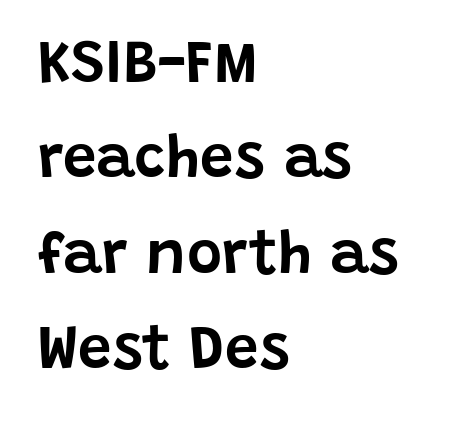
Compared with a centered layout, this one pins lines to the left instead. Reading down the column, the eye jumps a familiar distance to each next line. Think of a printed novel: that variable character pitch is what you see here. You can tell from the bare stems that sans-serif type was used.
